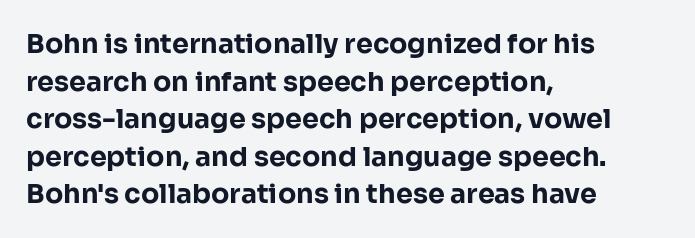
{"italic": "no", "bold": "yes", "underline": "no", "align": "left", "line_spacing": "normal", "line_spacing_ratio": 1.39, "letter_spacing": "normal", "letter_spacing_em": 0.0, "glyph_px": 27}
